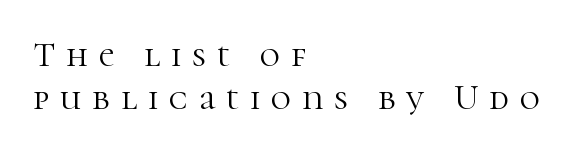
In CSS terms this would be text-align: left. Character widths vary here, with narrow letters taking less room than wide ones. The typography opts for an upright posture over an oblique one. These lines are composed in type with serifs. The weight would be labelled regular, book, light, or lighter still.
